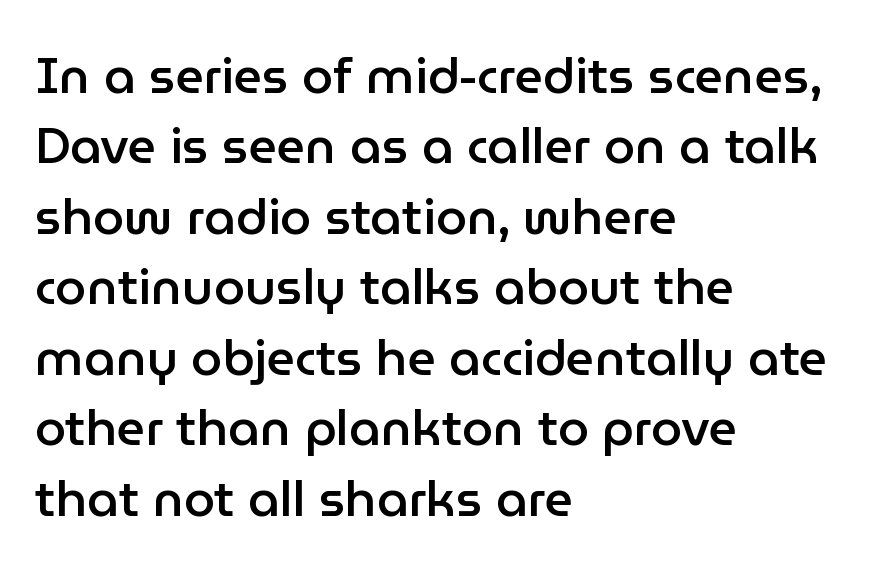
Q: Is the text bold? A: Semi-bold.
Q: Is the text italic (slanted)? A: No, it is upright.
Q: Is the typeface a serif or a sans-serif typeface? A: Sans-serif.
Q: Is the text underlined? A: No.
Q: How is the paragraph aligned? A: Left-aligned.
Q: Is the spacing between letters normal or unusually wide? A: Normal.
Q: Is the spacing between lines tight, normal or loose? A: Normal.
Q: Width (condensed, normal, or wide)? A: Normal.
Q: Stroke contrast? A: Low.
Q: x-height? A: Medium.
Q: Monospaced? A: No.
